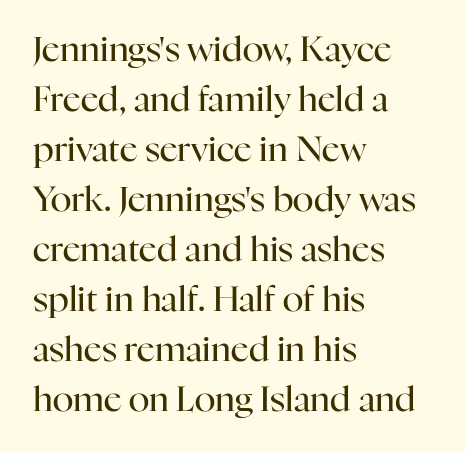
Baseline-to-baseline distance is the conventional proportion of letter height. Check under the words: just untouched page. It's the straight-up-and-down kind of type. Weight: in the light-to-regular range.
